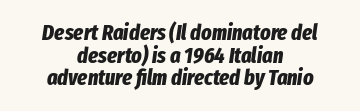
The rag falls on both sides of this text block equally. Designer's note — italics engaged. The letterforms sit shoulder to shoulder at normal distance. Emphasis by weight is at full strength: bold. A typesetter would call this leading minimal, almost set solid. Any mark beneath the type? The region is blank.
